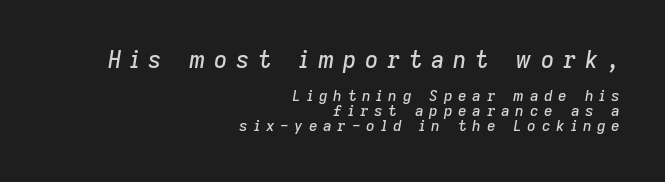
{"italic": "yes", "lean": "right", "slant_degrees": 9, "underline": "no", "align": "right", "line_spacing": "tight", "line_spacing_ratio": 1.0, "letter_spacing": "wide", "letter_spacing_em": 0.38, "larger_block": "first", "size_ratio": 1.53, "glyph_px": 23}
